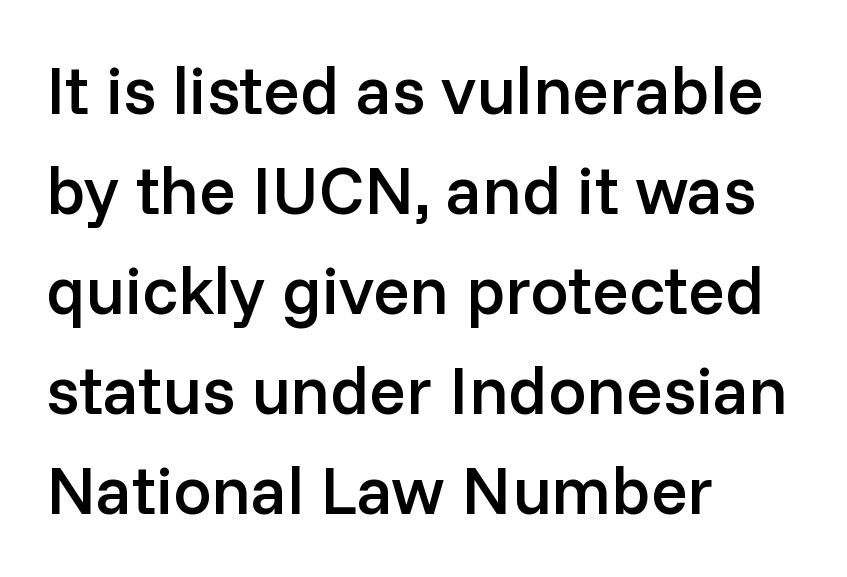
Q: Is the text bold? A: Semi-bold.
Q: Is the text italic (slanted)? A: No, it is upright.
Q: Is the typeface a serif or a sans-serif typeface? A: Sans-serif.
Q: Is the text underlined? A: No.
Q: How is the paragraph aligned? A: Left-aligned.
Q: Is the spacing between letters normal or unusually wide? A: Normal.
Q: Is the spacing between lines tight, normal or loose? A: Normal.
Q: Width (condensed, normal, or wide)? A: Normal.
Q: Stroke contrast? A: Low.
Q: x-height? A: Medium.
Q: Monospaced? A: No.
